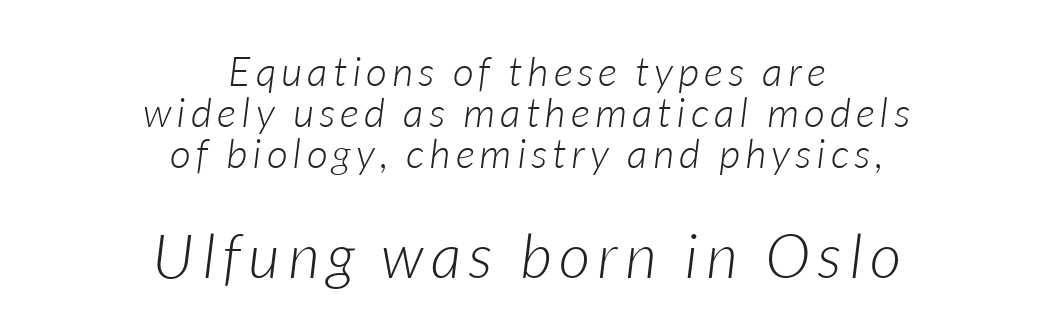
The cut favours lightness, reaching ordinary text weight at its darkest. The line-height multiplier appears low, near solid setting. Visually, the bottom section dominates because its glyphs are scaled up. Words float on clear page, feet unadorned.
